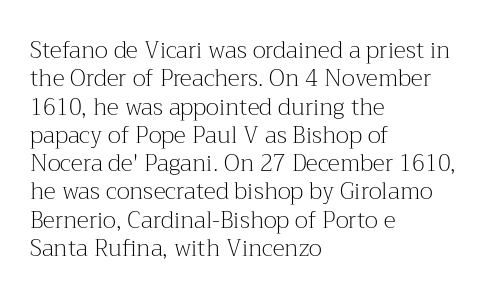
Nobody touched the tracking dial on this one. Visually the block forms a straight wall on the left and a jagged coastline on the right. Posture: upright roman. Beneath every word, the page is bare.
